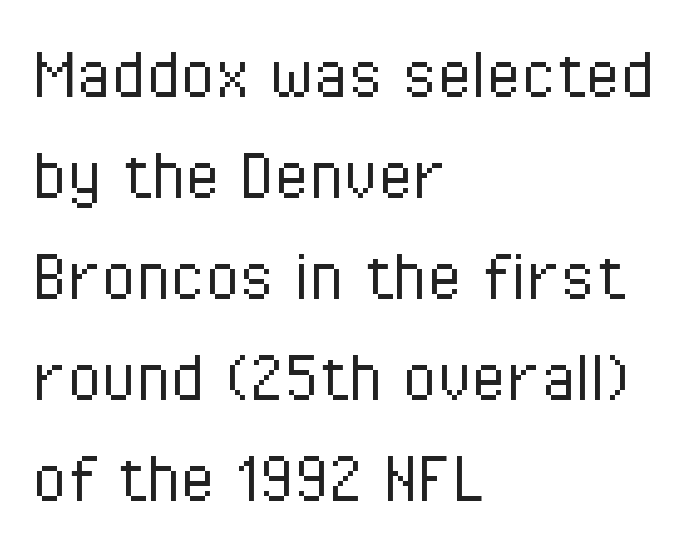
{"serif": "no", "italic": "no", "bold": "no", "weight": "light", "width": "condensed", "stroke_contrast": "low", "x_height": "medium", "monospaced": "no", "underline": "no", "align": "left", "line_spacing": "normal", "line_spacing_ratio": 1.28, "letter_spacing": "normal", "letter_spacing_em": 0.0, "glyph_px": 79}
